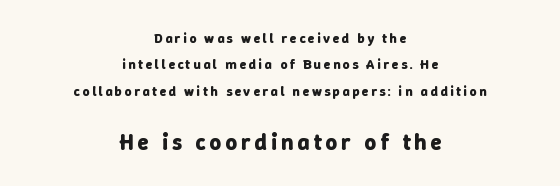
The image shows 23 px bold type, upright; set centered, line spacing 1.89x, not underlined; the second (bottom) block is 1.64x larger.
